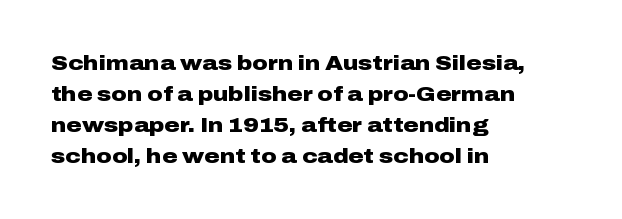
The image shows 21 px bold type, upright; set left-aligned, normal line spacing (1.47x), normal letter spacing, not underlined.
